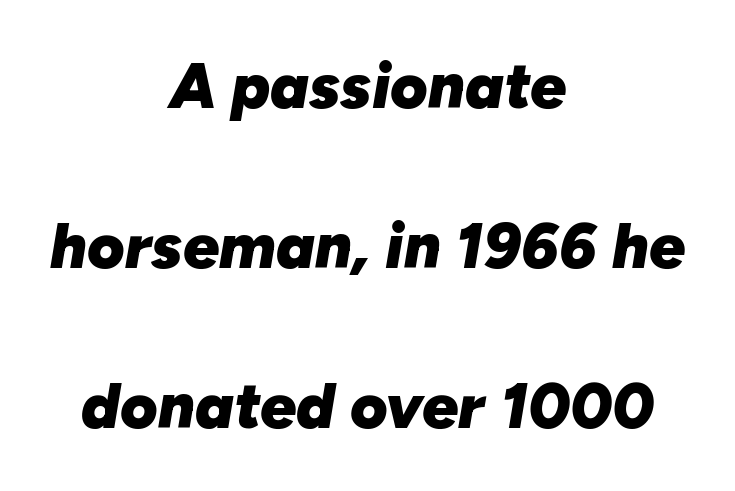
{"italic": "yes", "lean": "right", "slant_degrees": 10, "bold": "yes", "weight": "heavy", "width": "normal", "stroke_contrast": "low", "x_height": "medium", "monospaced": "no", "underline": "no", "align": "center", "line_spacing": "loose", "line_spacing_ratio": 2.5, "letter_spacing": "normal", "letter_spacing_em": 0.0, "glyph_px": 64}
